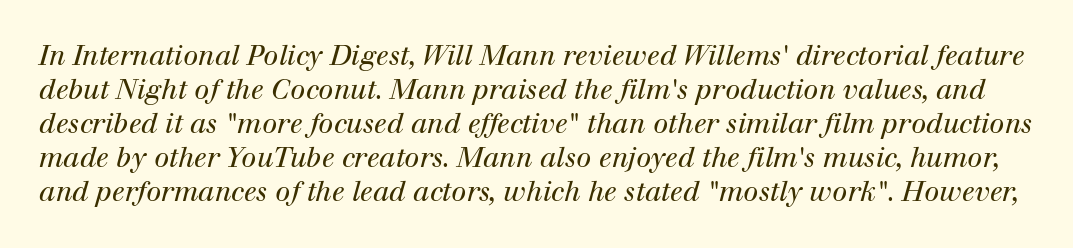
Default kerning and tracking; the words read as compact shapes. The weight tops out at a normal text grade. The baseline area is clear. You can tell it's italic because the verticals aren't actually vertical. The leading is moderate, giving the passage an even texture.
